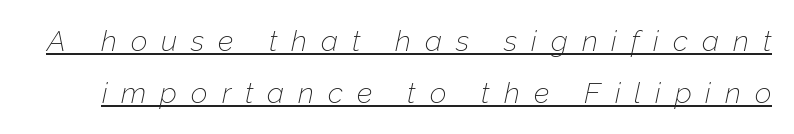
The image shows 29 px thin type, italic (leaning right); set line spacing 1.8x, unusually wide letter spacing (+0.48 em), underlined; low stroke contrast and a medium x-height.
